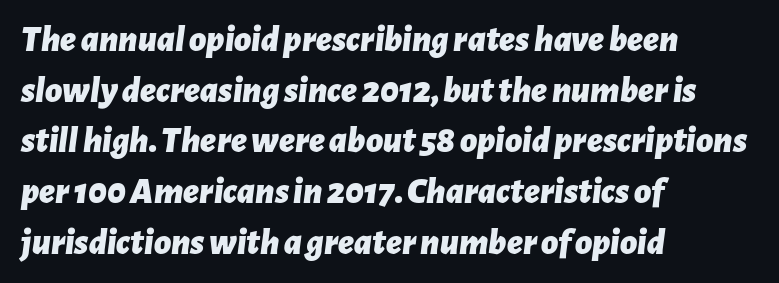
The tracking reads as untouched default to a designer's eye. Each new line begins a customary step beneath the previous one. In terms of weight, the rendering is a true, heavy bold. The whole block is typeset with a tilt. Compared with a centered layout, this one pins lines to the left instead.
